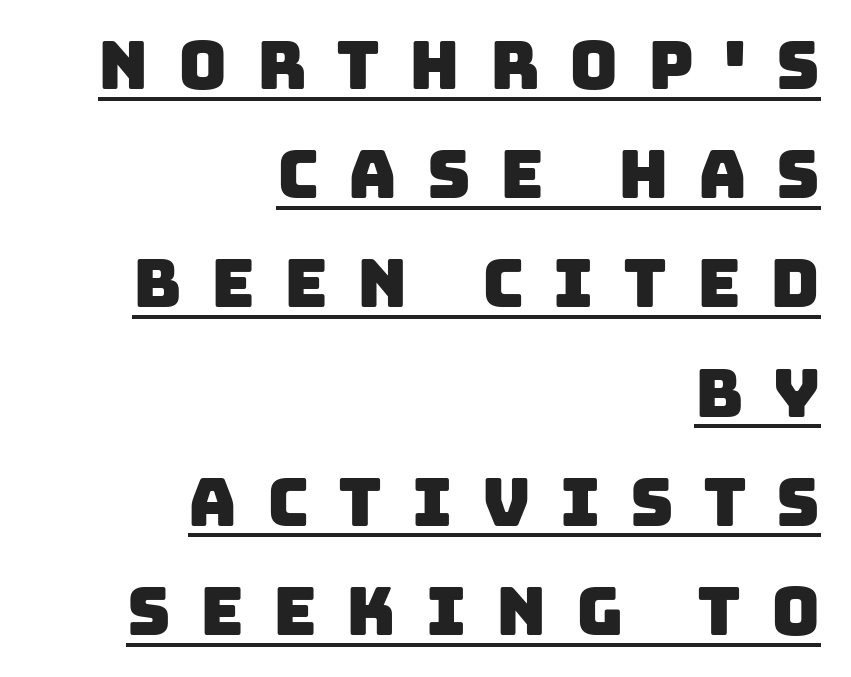
The image shows 67 px sans-serif type; set right-aligned, normal line spacing (1.63x), unusually wide letter spacing (+0.44 em), underlined; low stroke contrast and a large x-height.
